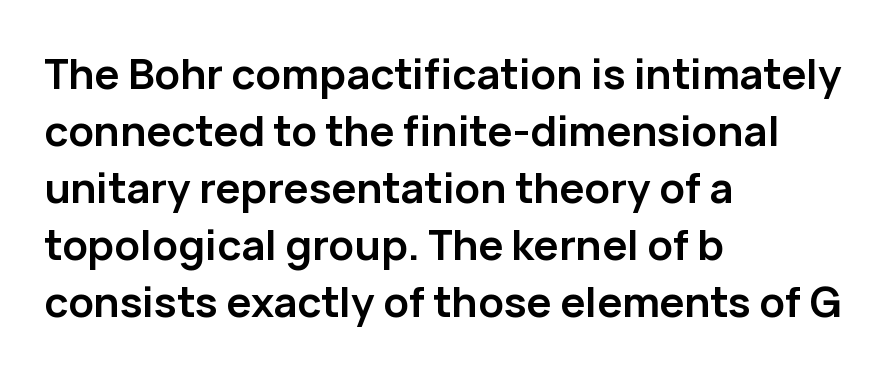
Vertical spacing — default. Tracking value appears to be zero — textbook default spacing. The font is running at its bold setting. Observe the absence of serifs on each vertical stroke in this sample. Proportional: the letters do not fall into vertical columns. The rag falls on the right side of this text block.
